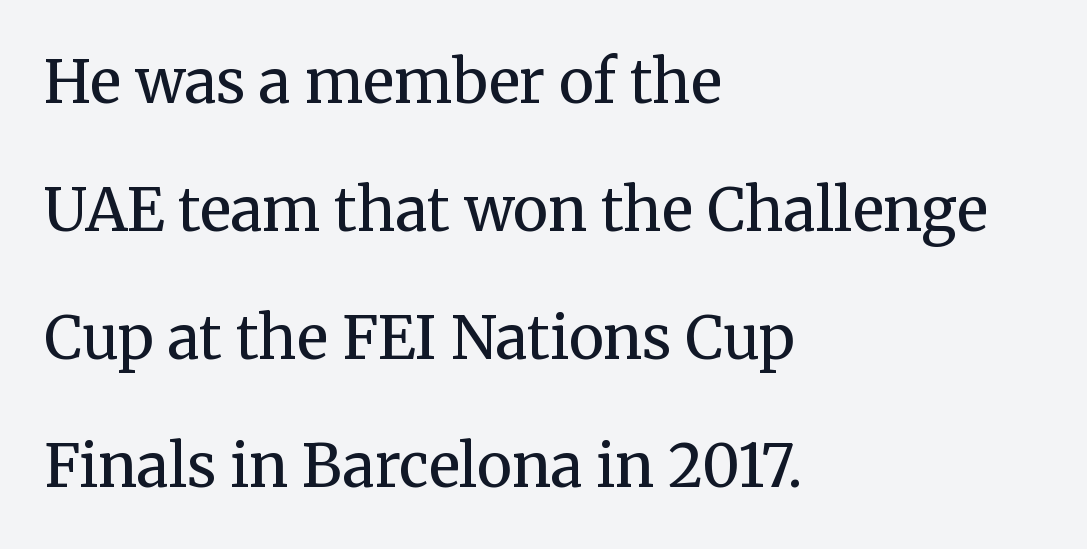
The words here are not underlined. The characters are drawn with everyday or finer stroke widths. The tracking reads as untouched default to a designer's eye. What kind of face is this? One with serifs.
